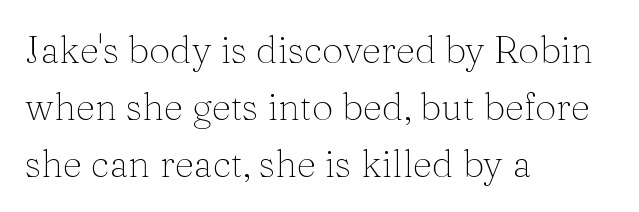
{"serif": "yes", "italic": "no", "bold": "no", "weight": "thin", "width": "normal", "stroke_contrast": "medium", "x_height": "medium", "monospaced": "no", "underline": "no", "align": "left", "line_spacing": "normal", "line_spacing_ratio": 1.5, "letter_spacing": "normal", "letter_spacing_em": 0.0, "glyph_px": 38}
